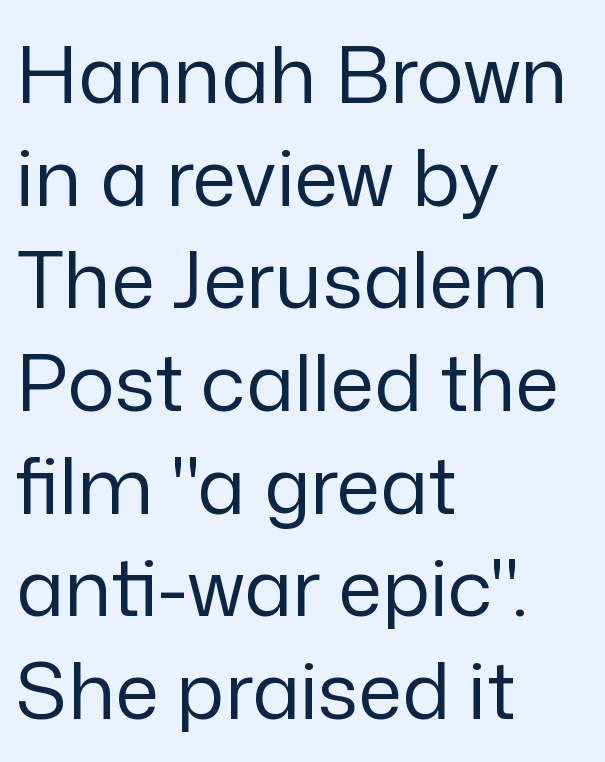
{"serif": "no", "italic": "no", "bold": "no", "weight": "regular", "width": "normal", "stroke_contrast": "low", "x_height": "medium", "monospaced": "no", "underline": "no", "align": "left", "line_spacing": "normal", "line_spacing_ratio": 1.3, "letter_spacing": "normal", "letter_spacing_em": 0.0, "glyph_px": 79}
